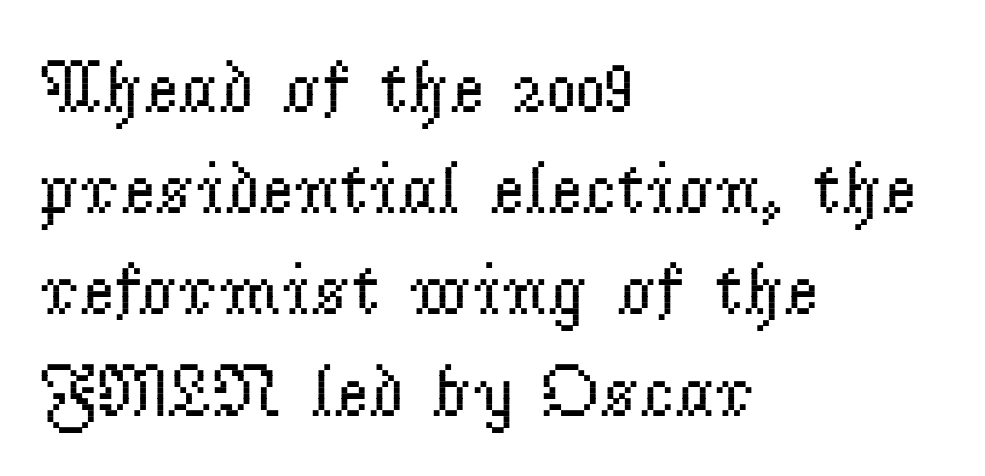
The image shows 75 px regular-weight serif type, upright; set left-aligned, normal line spacing (1.35x), normal letter spacing, not underlined; low stroke contrast and a small x-height.
